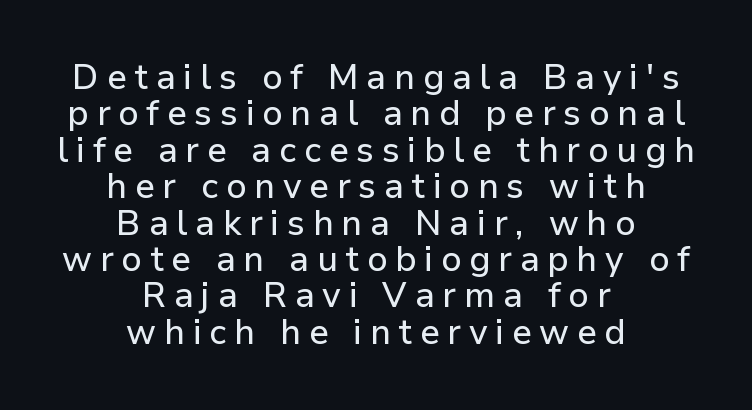
Q: Is the text italic (slanted)? A: No, it is upright.
Q: Is the typeface a serif or a sans-serif typeface? A: Sans-serif.
Q: Is the text underlined? A: No.
Q: How is the paragraph aligned? A: Centered.
Q: Is the spacing between letters normal or unusually wide? A: Unusually wide.
Q: Is the spacing between lines tight, normal or loose? A: Tight.
Q: Width (condensed, normal, or wide)? A: Normal.
Q: Stroke contrast? A: Low.
Q: x-height? A: Medium.
Q: Monospaced? A: No.
